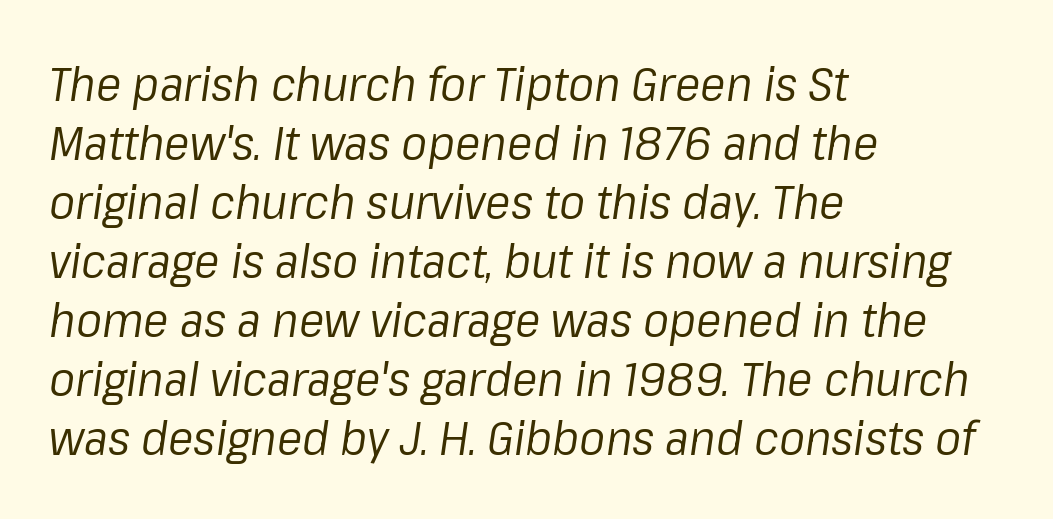
{"italic": "yes", "lean": "right", "slant_degrees": 8, "bold": "no", "weight": "regular", "width": "normal", "stroke_contrast": "low", "x_height": "medium", "monospaced": "no", "underline": "no", "align": "left", "line_spacing_ratio": 1.23, "letter_spacing": "normal", "letter_spacing_em": 0.0, "glyph_px": 48}
